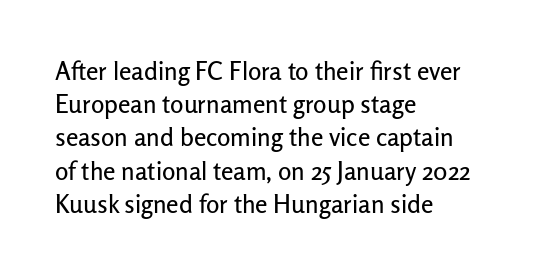
Q: Is the text italic (slanted)? A: No, it is upright.
Q: Is the text underlined? A: No.
Q: How is the paragraph aligned? A: Left-aligned.
Q: Is the spacing between letters normal or unusually wide? A: Normal.
Q: Is the spacing between lines tight, normal or loose? A: Normal.
